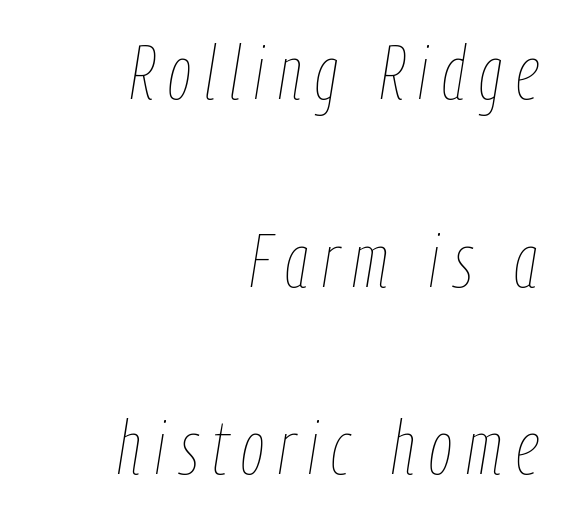
Q: Is the text bold? A: No.
Q: Is the text italic (slanted)? A: Yes, it leans right by about 9 degrees.
Q: Is the text underlined? A: No.
Q: How is the paragraph aligned? A: Right-aligned.
Q: Is the spacing between lines tight, normal or loose? A: Loose.
Q: Width (condensed, normal, or wide)? A: Condensed.
Q: Stroke contrast? A: Low.
Q: x-height? A: Medium.
Q: Monospaced? A: No.
